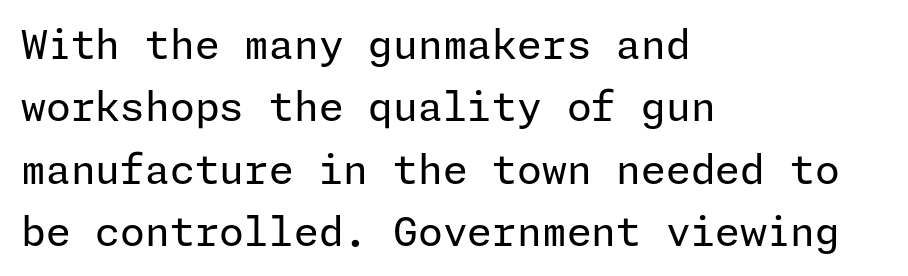
Q: Is the text bold? A: No.
Q: Is the text italic (slanted)? A: No, it is upright.
Q: Is the typeface a serif or a sans-serif typeface? A: Sans-serif.
Q: Is the text underlined? A: No.
Q: How is the paragraph aligned? A: Left-aligned.
Q: Is the spacing between letters normal or unusually wide? A: Normal.
Q: Is the spacing between lines tight, normal or loose? A: Normal.
Q: Width (condensed, normal, or wide)? A: Normal.
Q: Stroke contrast? A: Low.
Q: x-height? A: Medium.
